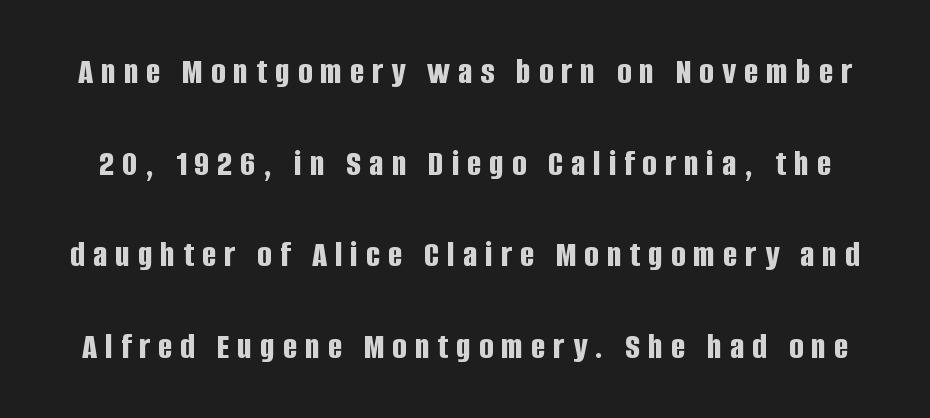
The image shows 38 px bold, condensed sans-serif type, upright; set loose line spacing (2.41x), unusually wide letter spacing (+0.21 em), not underlined; low stroke contrast and a large x-height.
